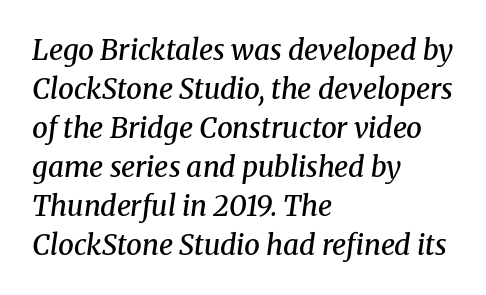
Q: Is the text bold? A: Semi-bold.
Q: Is the text italic (slanted)? A: Yes, it leans right by about 8 degrees.
Q: Is the typeface a serif or a sans-serif typeface? A: Serif.
Q: Is the text underlined? A: No.
Q: How is the paragraph aligned? A: Left-aligned.
Q: Is the spacing between letters normal or unusually wide? A: Normal.
Q: Is the spacing between lines tight, normal or loose? A: Normal.
Q: Width (condensed, normal, or wide)? A: Normal.
Q: Stroke contrast? A: Medium.
Q: x-height? A: Medium.
Q: Monospaced? A: No.
